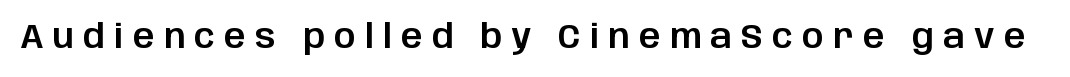
{"serif": "no", "italic": "no", "width": "normal", "stroke_contrast": "low", "x_height": "large", "monospaced": "no", "underline": "no", "letter_spacing": "wide", "letter_spacing_em": 0.27, "glyph_px": 34}
